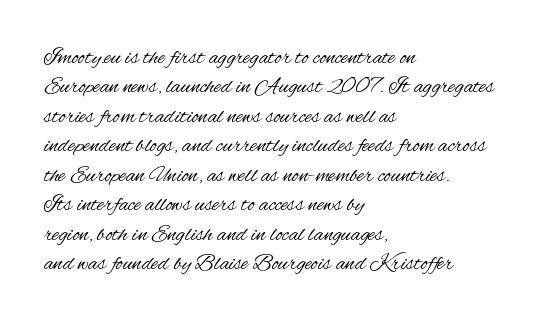
Q: Is the text bold? A: No.
Q: Is the text italic (slanted)? A: Yes.
Q: Is the text underlined? A: No.
Q: How is the paragraph aligned? A: Left-aligned.
Q: Is the spacing between letters normal or unusually wide? A: Normal.
Q: Is the spacing between lines tight, normal or loose? A: Normal.
